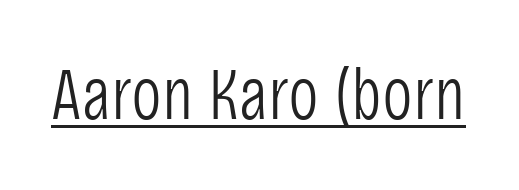
The image shows 73 px light, condensed sans-serif type, upright; set normal letter spacing, underlined; low stroke contrast and a large x-height.
